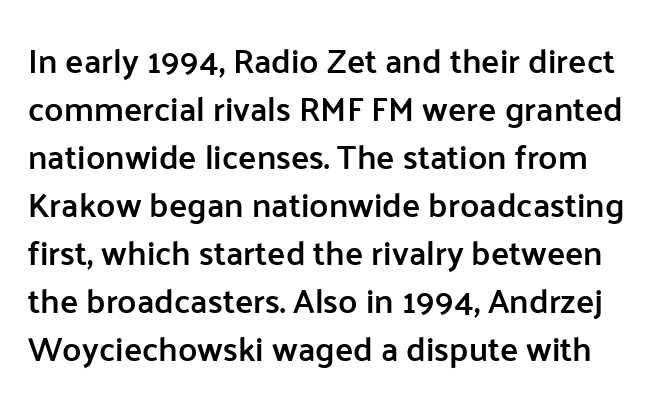
{"serif": "no", "italic": "no", "bold": "semi", "weight": "semibold", "width": "normal", "stroke_contrast": "low", "x_height": "medium", "monospaced": "no", "underline": "no", "line_spacing": "normal", "line_spacing_ratio": 1.41, "letter_spacing": "normal", "letter_spacing_em": 0.0, "glyph_px": 34}
